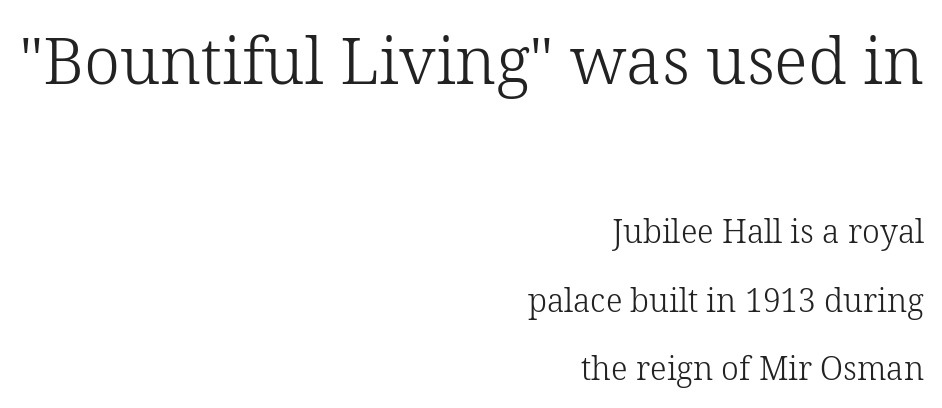
The words here are not underlined. A light-to-regular cut is what we see here. Words appear dense and cohesive because spacing is normal. The face used here is proportionally spaced, like ordinary book or web type.
